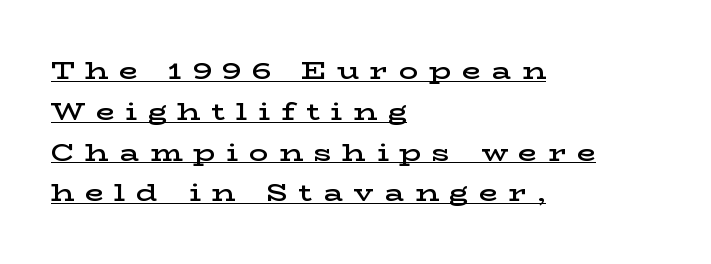
Q: Is the text bold? A: Semi-bold.
Q: Is the text italic (slanted)? A: No, it is upright.
Q: Is the text underlined? A: Yes.
Q: How is the paragraph aligned? A: Left-aligned.
Q: Is the spacing between letters normal or unusually wide? A: Unusually wide.
Q: Is the spacing between lines tight, normal or loose? A: Normal.
